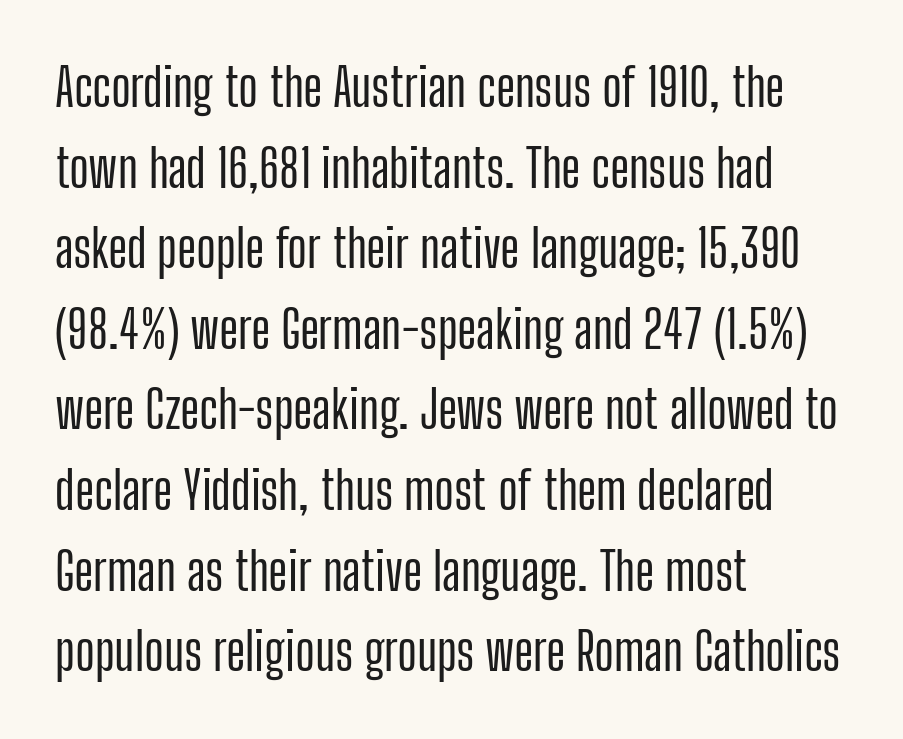
The image shows 52 px condensed sans-serif type, upright; set left-aligned, normal line spacing (1.55x), normal letter spacing, not underlined; low stroke contrast and a medium x-height.
